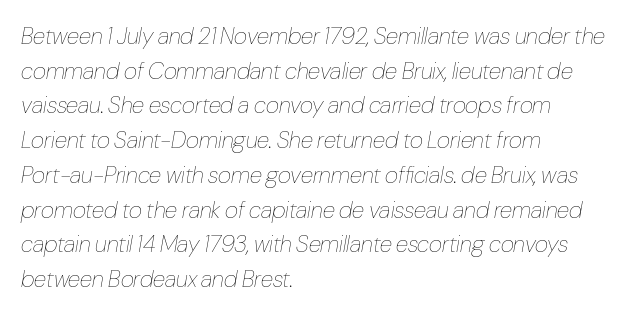
{"italic": "yes", "lean": "right", "slant_degrees": 10, "bold": "no", "underline": "no", "align": "left", "line_spacing": "normal", "line_spacing_ratio": 1.51, "letter_spacing": "normal", "letter_spacing_em": 0.0, "glyph_px": 23}
